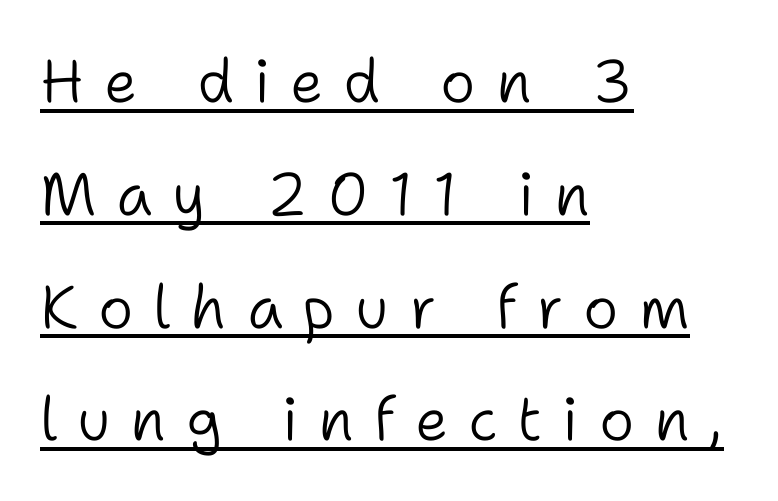
{"serif": "no", "italic": "no", "bold": "no", "weight": "light", "width": "normal", "stroke_contrast": "low", "x_height": "medium", "monospaced": "no", "underline": "yes", "align": "left", "line_spacing_ratio": 1.88, "letter_spacing": "wide", "letter_spacing_em": 0.33, "glyph_px": 60}
